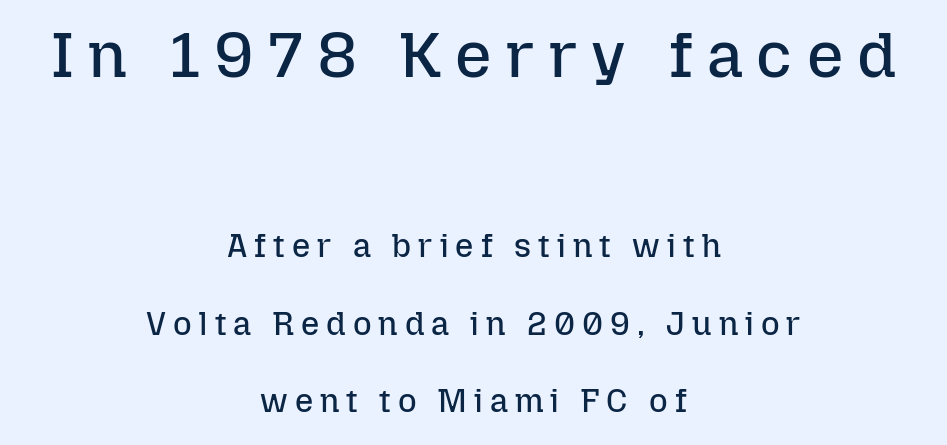
Q: Is the text bold? A: No.
Q: Is the text italic (slanted)? A: No, it is upright.
Q: Is the text underlined? A: No.
Q: How is the paragraph aligned? A: Centered.
Q: Is the spacing between letters normal or unusually wide? A: Unusually wide.
Q: Is the spacing between lines tight, normal or loose? A: Loose.
Q: Which block of text is set in a larger size, the first (top) or the second (bottom)? A: The first (top) one.
Q: Width (condensed, normal, or wide)? A: Normal.
Q: Stroke contrast? A: Low.
Q: x-height? A: Medium.
Q: Monospaced? A: No.
